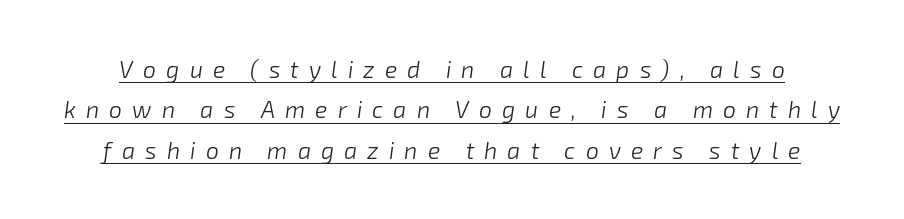
The image shows 23 px text type, italic (leaning right); set line spacing 1.76x, unusually wide letter spacing (+0.44 em), underlined.
